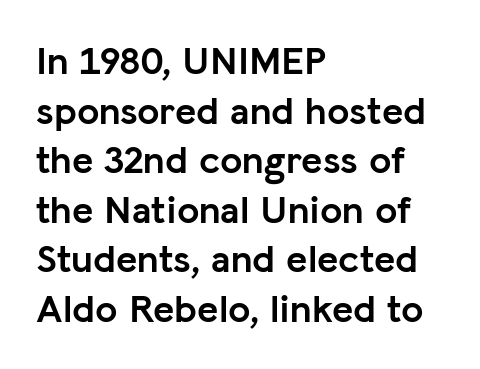
Q: Is the text bold? A: Yes.
Q: Is the text italic (slanted)? A: No, it is upright.
Q: Is the typeface a serif or a sans-serif typeface? A: Sans-serif.
Q: Is the text underlined? A: No.
Q: How is the paragraph aligned? A: Left-aligned.
Q: Is the spacing between letters normal or unusually wide? A: Normal.
Q: Width (condensed, normal, or wide)? A: Normal.
Q: Stroke contrast? A: Low.
Q: x-height? A: Medium.
Q: Monospaced? A: No.
